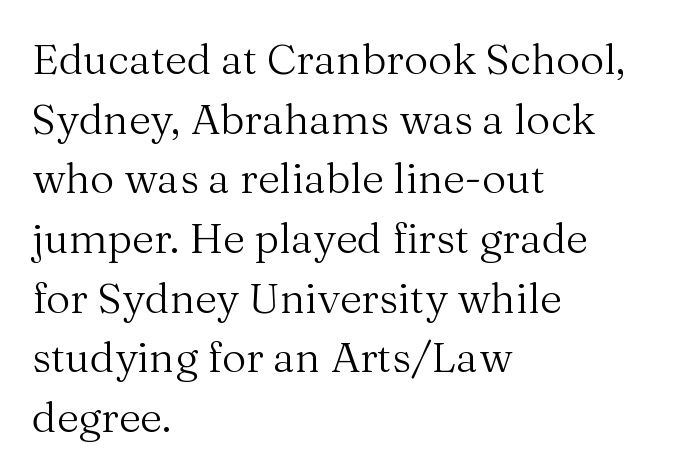
{"serif": "yes", "italic": "no", "bold": "no", "weight": "regular", "width": "normal", "stroke_contrast": "medium", "x_height": "medium", "monospaced": "no", "underline": "no", "align": "left", "line_spacing": "normal", "line_spacing_ratio": 1.42, "letter_spacing": "normal", "letter_spacing_em": 0.0, "glyph_px": 42}
